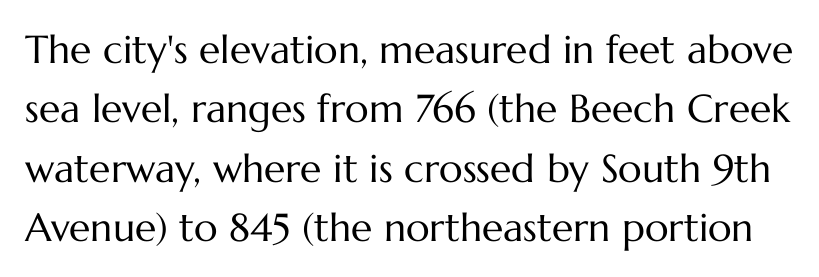
Q: Is the text bold? A: No.
Q: Is the text italic (slanted)? A: No, it is upright.
Q: Is the text underlined? A: No.
Q: Is the spacing between letters normal or unusually wide? A: Normal.
Q: Is the spacing between lines tight, normal or loose? A: Normal.
Q: Width (condensed, normal, or wide)? A: Normal.
Q: Stroke contrast? A: Medium.
Q: x-height? A: Medium.
Q: Monospaced? A: No.
